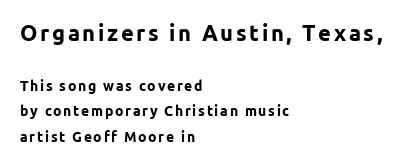
The characters look thick and weighty, a clear bold. In terms of posture, this sample is upright. This layout puts the oversized block above and the modest block below. Beneath every word, the page is bare.
